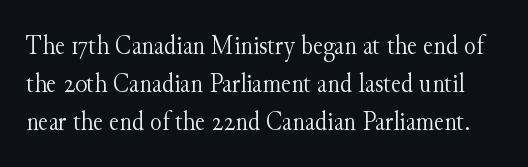
Q: Is the text bold? A: No.
Q: Is the text italic (slanted)? A: No, it is upright.
Q: Is the text underlined? A: No.
Q: Is the spacing between letters normal or unusually wide? A: Normal.
Q: Is the spacing between lines tight, normal or loose? A: Normal.
